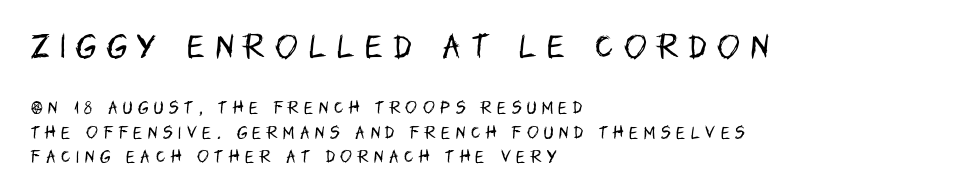
Q: Is the text bold? A: No.
Q: Is the text italic (slanted)? A: No, it is upright.
Q: Is the text underlined? A: No.
Q: How is the paragraph aligned? A: Left-aligned.
Q: Is the spacing between letters normal or unusually wide? A: Unusually wide.
Q: Which block of text is set in a larger size, the first (top) or the second (bottom)? A: The first (top) one.
